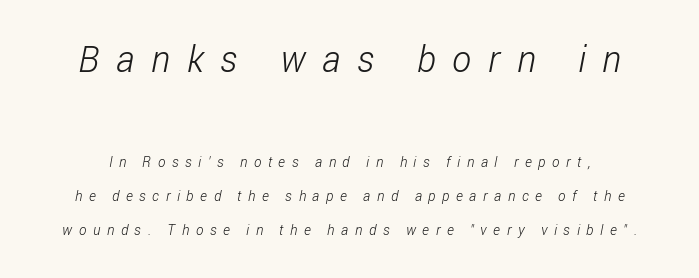
Each row of text sits above clean, open space. Does the bottom block carry the larger type? No, the top block does. The type is letterspaced generously, with wide tracking. The letters carry no serifs — their stems end cleanly without finishing strokes.
